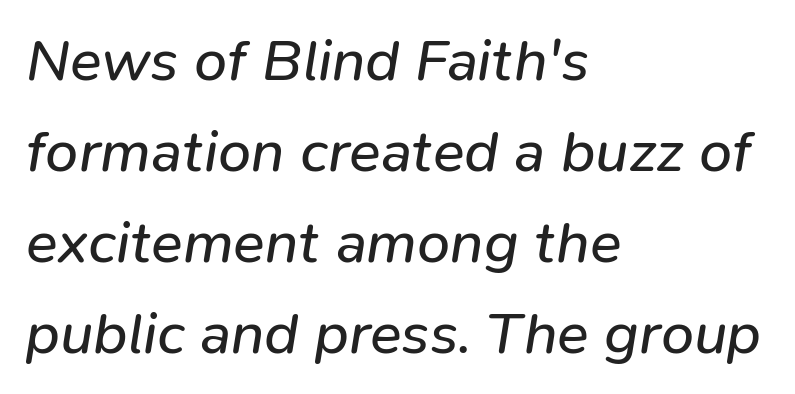
{"italic": "yes", "lean": "right", "slant_degrees": 9, "bold": "no", "weight": "regular", "width": "normal", "stroke_contrast": "low", "x_height": "medium", "monospaced": "no", "underline": "no", "align": "left", "line_spacing": "normal", "line_spacing_ratio": 1.54, "letter_spacing": "normal", "letter_spacing_em": 0.0, "glyph_px": 59}
